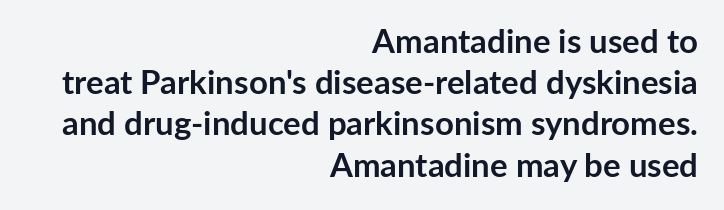
The image shows 33 px semibold sans-serif type, upright; set right-aligned, normal line spacing (1.25x), normal letter spacing, not underlined; low stroke contrast and a medium x-height.
